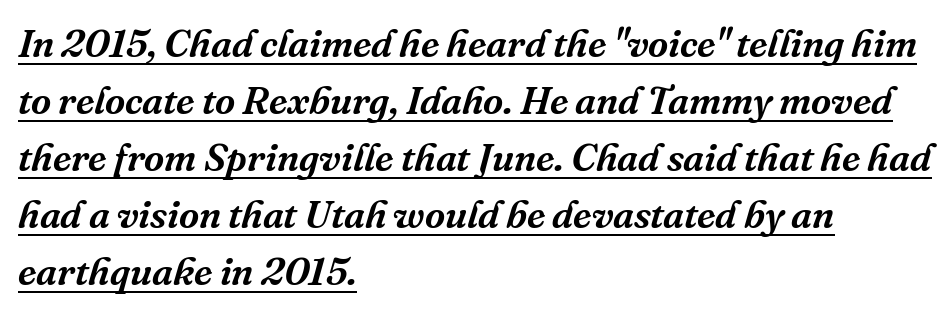
The image shows 39 px serif type, italic (leaning right); set left-aligned, normal line spacing (1.46x), normal letter spacing, underlined; medium stroke contrast and a medium x-height.
